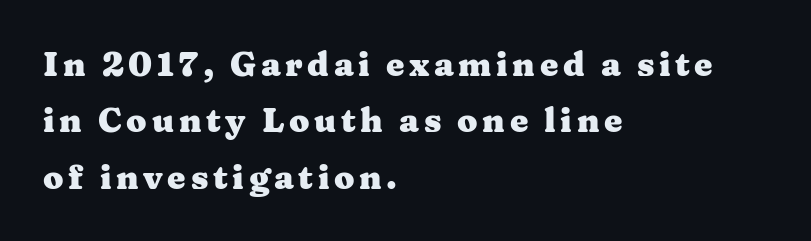
The image shows 33 px heavy, wide serif type, upright; set left-aligned, line spacing 1.71x, not underlined; medium stroke contrast and a medium x-height.
